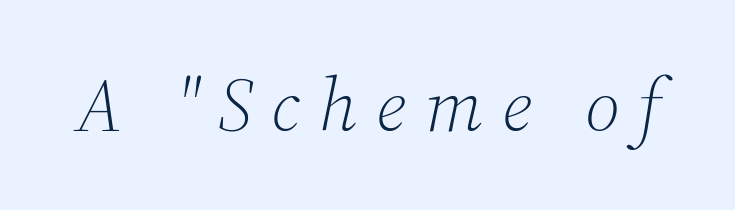
A bare baseline throughout the passage. Bold? No — there's no thickening of the strokes. Honestly, the letter spacing is so wide it's the main thing you notice. Note the varied advance widths — an 'i' is clearly narrower than an 'm'. The glyphs look as if they've been sheared to an angle. The face used here is seriffed, in the tradition of book romans.
